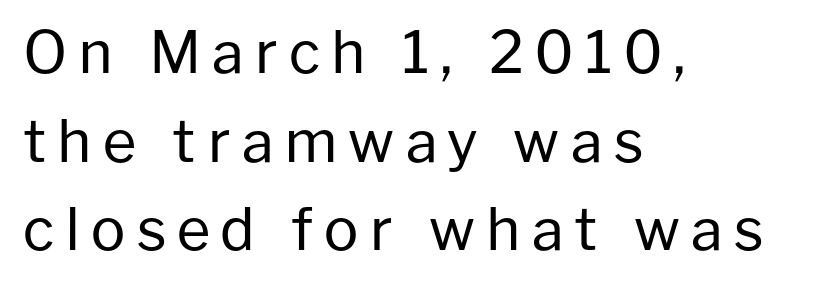
The typeface has the unassuming heft of standard copy or less. Do the characters align in a grid? No, the font is proportional. The glyphs are unaccompanied by any horizontal stroke below them. Honestly, the row spacing looks completely unremarkable. The lines are quadded left. A typesetter would label this face a sans.
